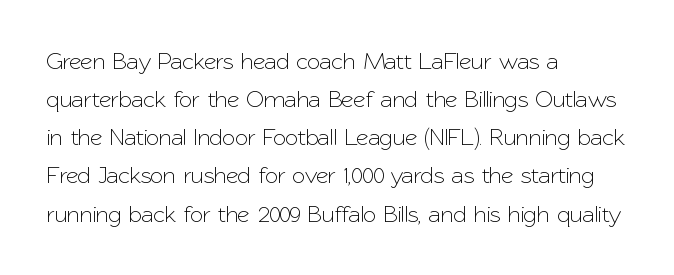
Q: Is the text italic (slanted)? A: No, it is upright.
Q: Is the text underlined? A: No.
Q: How is the paragraph aligned? A: Left-aligned.
Q: Is the spacing between letters normal or unusually wide? A: Normal.
Q: Is the spacing between lines tight, normal or loose? A: Normal.
